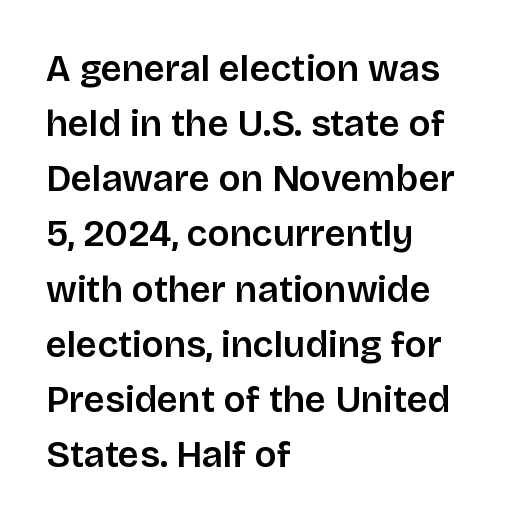
Q: Is the text bold? A: Semi-bold.
Q: Is the text italic (slanted)? A: No, it is upright.
Q: Is the typeface a serif or a sans-serif typeface? A: Sans-serif.
Q: Is the text underlined? A: No.
Q: How is the paragraph aligned? A: Left-aligned.
Q: Is the spacing between letters normal or unusually wide? A: Normal.
Q: Is the spacing between lines tight, normal or loose? A: Normal.
Q: Width (condensed, normal, or wide)? A: Normal.
Q: Stroke contrast? A: Low.
Q: x-height? A: Large.
Q: Monospaced? A: No.
